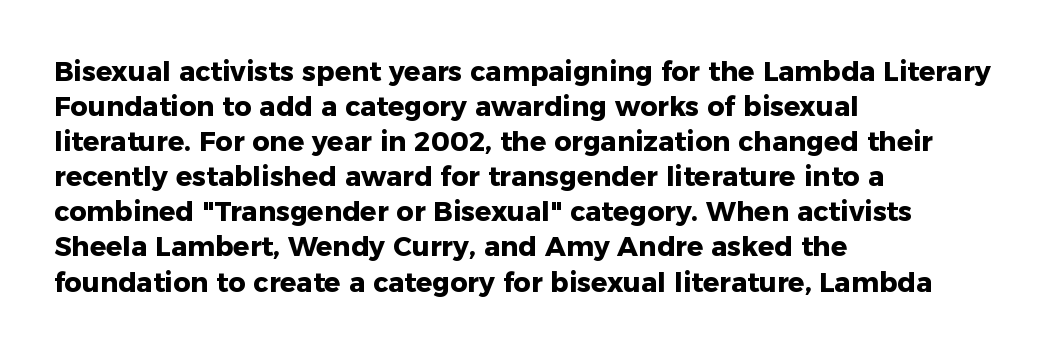
{"italic": "no", "bold": "yes", "underline": "no", "align": "left", "line_spacing": "normal", "line_spacing_ratio": 1.3, "letter_spacing": "normal", "letter_spacing_em": 0.0, "glyph_px": 27}
